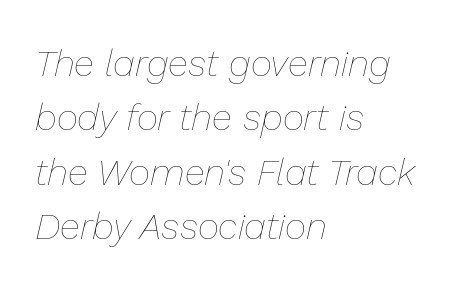
The image shows 37 px thin type, italic (leaning right); set left-aligned, normal line spacing (1.47x), normal letter spacing, not underlined; low stroke contrast and a medium x-height.
